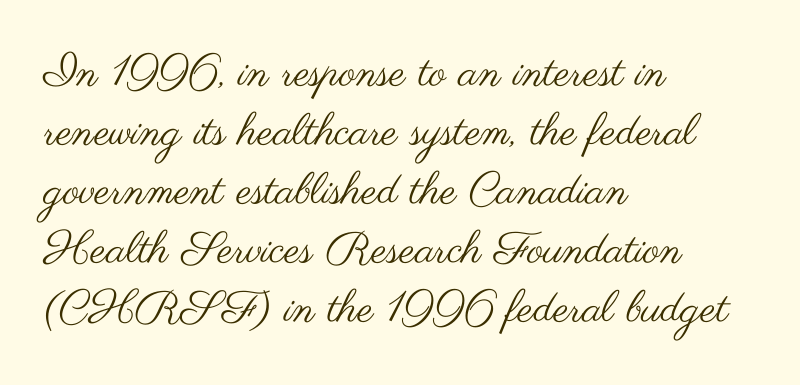
{"serif": "no", "bold": "no", "weight": "regular", "width": "wide", "stroke_contrast": "medium", "x_height": "small", "monospaced": "no", "underline": "no", "align": "left", "line_spacing": "normal", "line_spacing_ratio": 1.34, "letter_spacing": "normal", "letter_spacing_em": 0.0, "glyph_px": 44}
